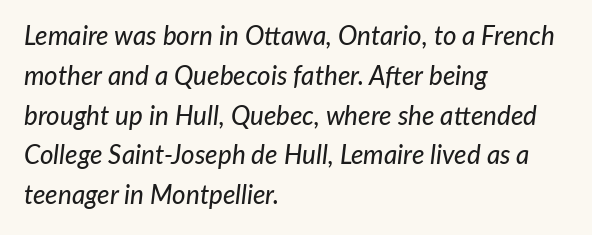
Q: Is the text italic (slanted)? A: Yes, it leans right by about 7 degrees.
Q: Is the text underlined? A: No.
Q: How is the paragraph aligned? A: Left-aligned.
Q: Is the spacing between letters normal or unusually wide? A: Normal.
Q: Is the spacing between lines tight, normal or loose? A: Normal.
